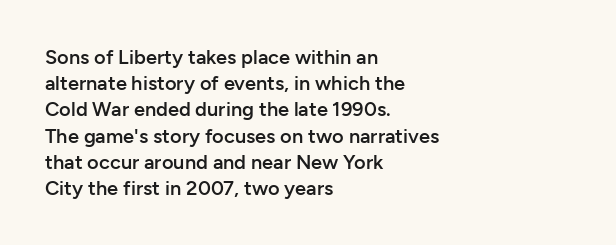
Q: Is the text bold? A: Semi-bold.
Q: Is the text italic (slanted)? A: No, it is upright.
Q: Is the text underlined? A: No.
Q: How is the paragraph aligned? A: Left-aligned.
Q: Is the spacing between letters normal or unusually wide? A: Normal.
Q: Is the spacing between lines tight, normal or loose? A: Normal.
